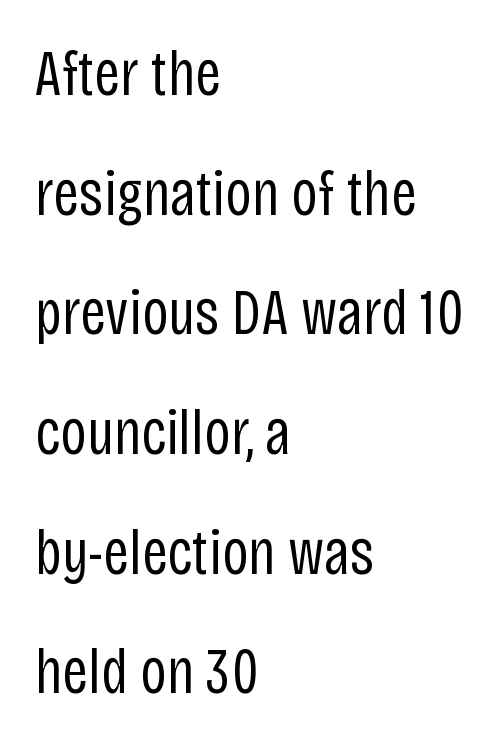
The image shows 64 px regular-weight, condensed sans-serif type, upright; set left-aligned, line spacing 1.87x, normal letter spacing, not underlined; low stroke contrast and a large x-height.
